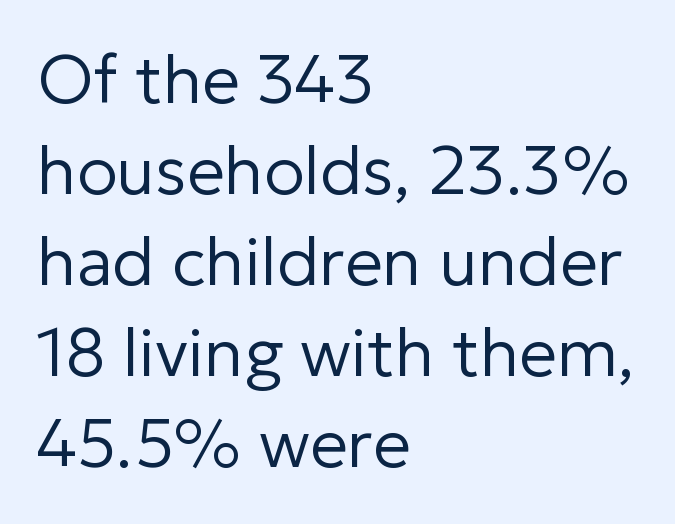
In terms of letterform style, serifs are entirely absent. Summary of vertical rhythm: regular, with standard interline spacing. The setting favours the left margin, as ordinary paragraphs usually do. Looks like regular typesetting: each glyph gets only the width it needs.
